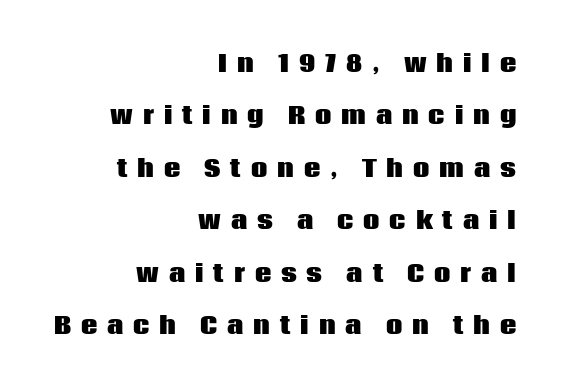
Descender tails drop into unmarked territory. Italic: no, the glyphs are upright roman. Compared with typical body copy, the letter spacing here is much looser. The passage is arranged like a letterhead date or caption credit — flush right. This sample trades compactness for vertical openness between lines. These lines carry a lot of weight — the face is fully bold.
